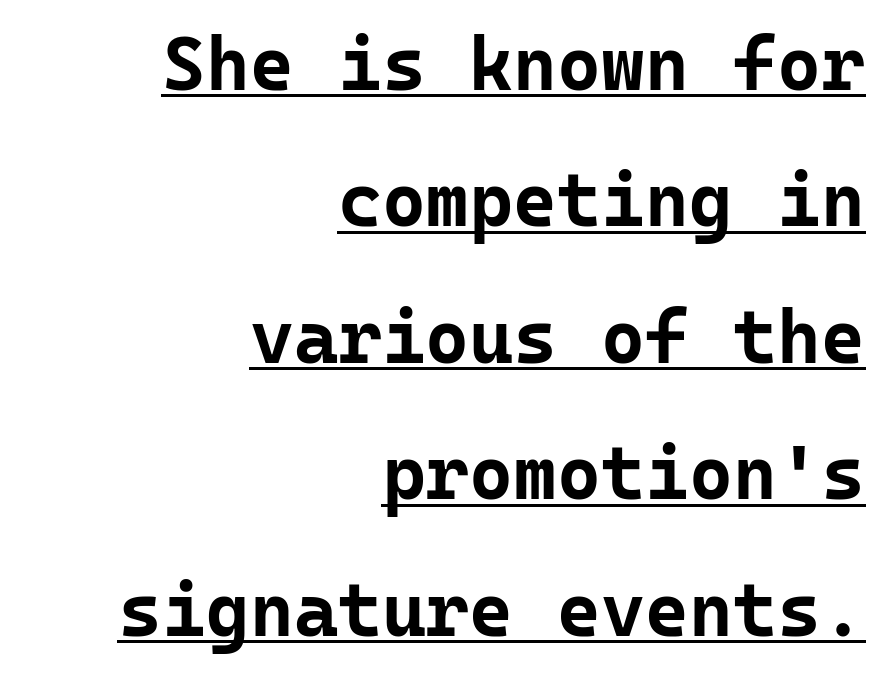
The glyphs are accompanied by a horizontal stroke just below them. The paragraph has a hard right edge and a soft left edge. Nobody touched the tracking dial on this one. The letters march in equal steps, a hallmark of fixed-pitch type.
